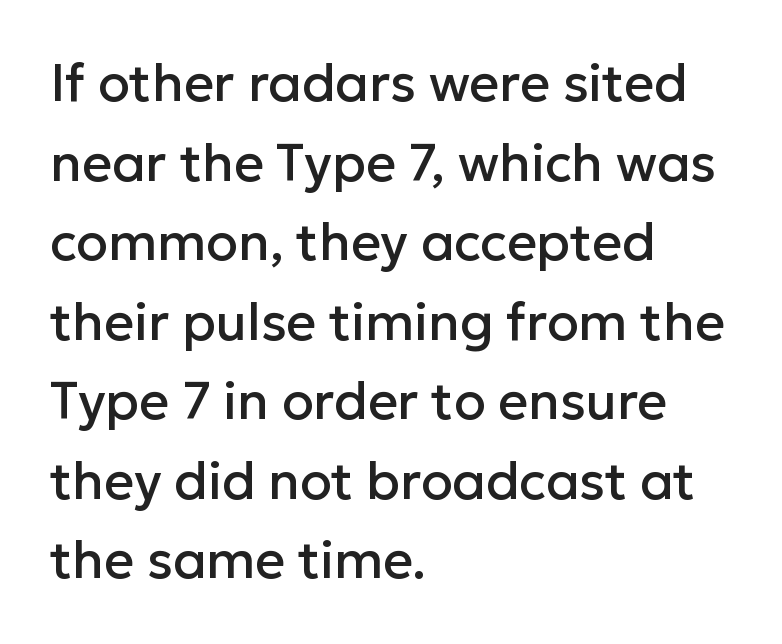
Q: Is the text italic (slanted)? A: No, it is upright.
Q: Is the typeface a serif or a sans-serif typeface? A: Sans-serif.
Q: Is the text underlined? A: No.
Q: How is the paragraph aligned? A: Left-aligned.
Q: Is the spacing between letters normal or unusually wide? A: Normal.
Q: Is the spacing between lines tight, normal or loose? A: Normal.
Q: Width (condensed, normal, or wide)? A: Normal.
Q: Stroke contrast? A: Low.
Q: x-height? A: Medium.
Q: Monospaced? A: No.
